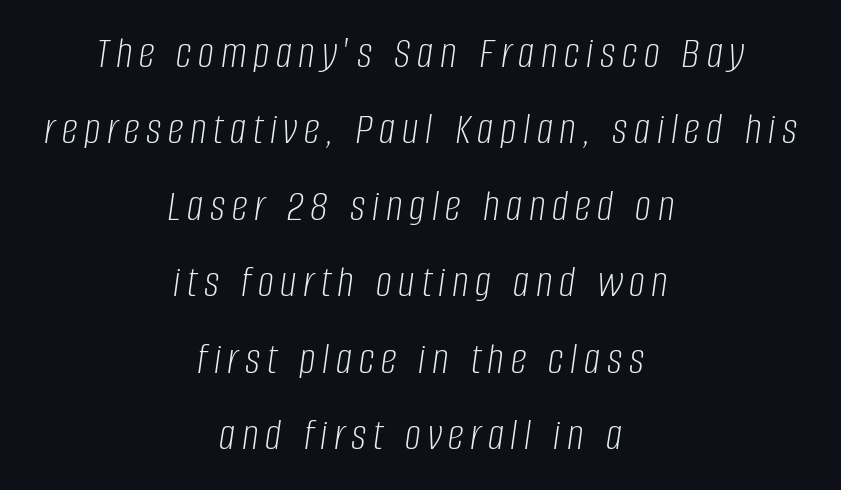
Q: Is the text bold? A: No.
Q: Is the text italic (slanted)? A: Yes, it leans right by about 8 degrees.
Q: Is the text underlined? A: No.
Q: How is the paragraph aligned? A: Centered.
Q: Is the spacing between lines tight, normal or loose? A: Normal.
Q: Width (condensed, normal, or wide)? A: Condensed.
Q: Stroke contrast? A: Low.
Q: x-height? A: Large.
Q: Monospaced? A: No.
